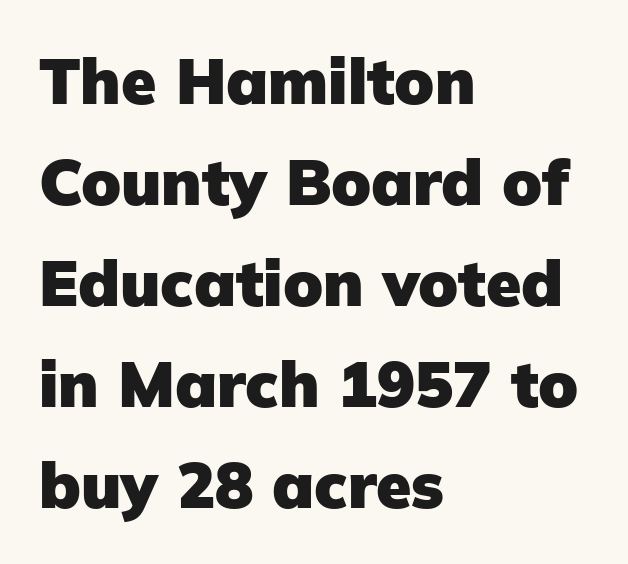
The image shows 64 px heavy sans-serif type, upright; set left-aligned, normal line spacing (1.58x), normal letter spacing, not underlined; low stroke contrast and a medium x-height.
